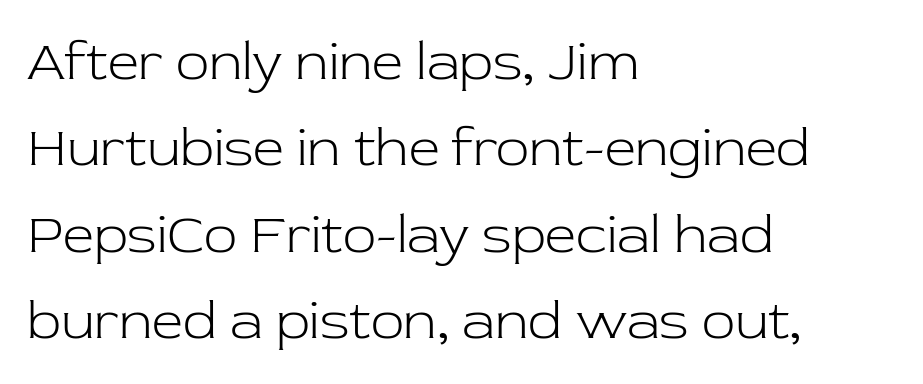
The image shows 55 px light serif type, upright; set left-aligned, normal line spacing (1.57x), normal letter spacing, not underlined; low stroke contrast and a medium x-height.
